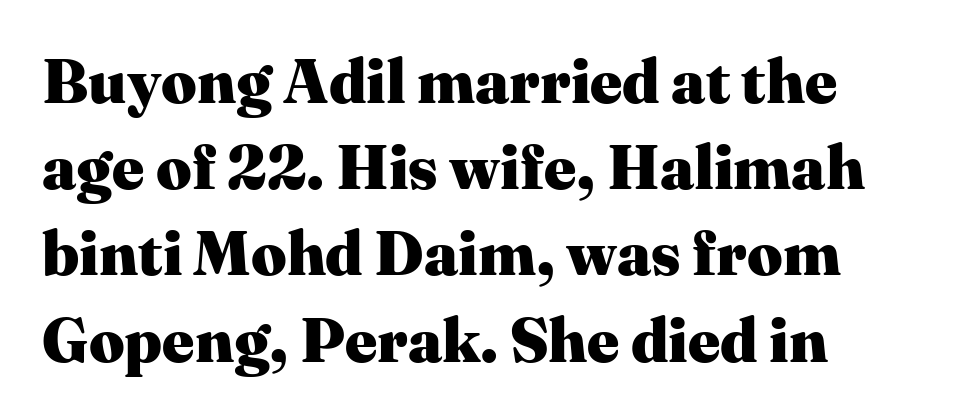
{"serif": "yes", "italic": "no", "bold": "yes", "weight": "heavy", "width": "normal", "stroke_contrast": "medium", "x_height": "medium", "monospaced": "no", "underline": "no", "align": "left", "line_spacing": "normal", "line_spacing_ratio": 1.39, "letter_spacing": "normal", "letter_spacing_em": 0.0, "glyph_px": 62}
